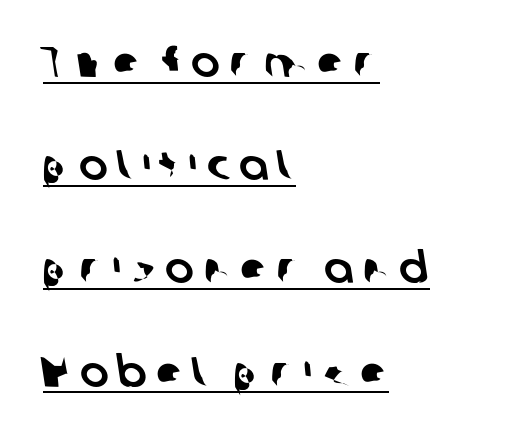
Honestly, the rows look like they've been pulled way apart. A typesetter would call this heavily tracked-out type. All the whitespace from short lines collects on the right. These lines are rendered in a variable-pitch font. I'd call this a sans setting — the letters go barefoot.
